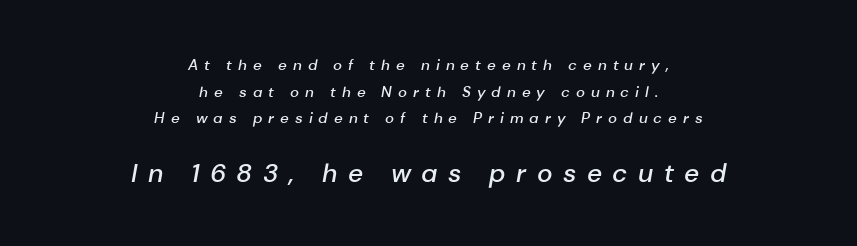
Q: Is the text bold? A: Semi-bold.
Q: Is the text italic (slanted)? A: Yes, it leans right by about 10 degrees.
Q: Is the text underlined? A: No.
Q: How is the paragraph aligned? A: Centered.
Q: Is the spacing between letters normal or unusually wide? A: Unusually wide.
Q: Which block of text is set in a larger size, the first (top) or the second (bottom)? A: The second (bottom) one.
